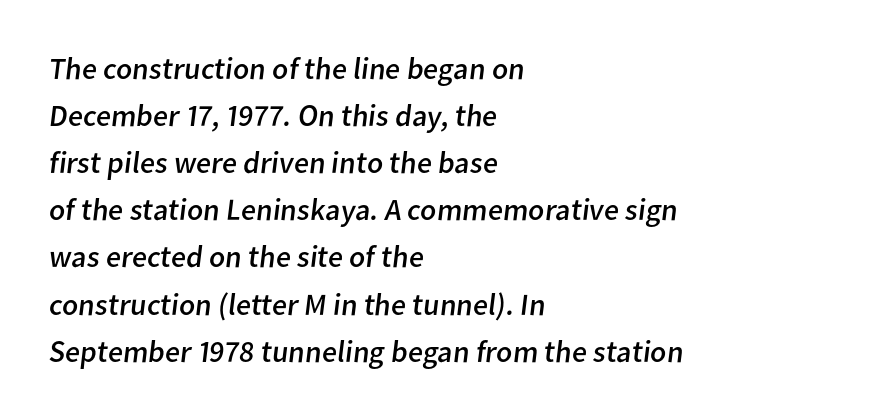
Q: Is the text bold? A: No.
Q: Is the typeface a serif or a sans-serif typeface? A: Sans-serif.
Q: Is the text underlined? A: No.
Q: How is the paragraph aligned? A: Left-aligned.
Q: Is the spacing between letters normal or unusually wide? A: Normal.
Q: Is the spacing between lines tight, normal or loose? A: Normal.
Q: Width (condensed, normal, or wide)? A: Normal.
Q: Stroke contrast? A: Low.
Q: x-height? A: Medium.
Q: Monospaced? A: No.
